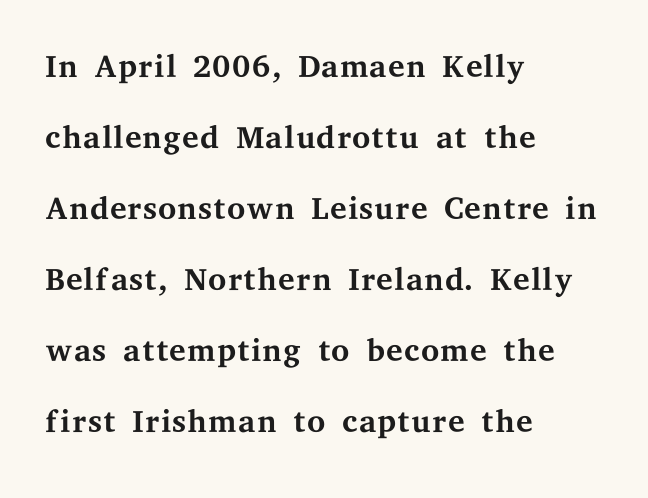
The image shows 47 px regular-weight, wide serif type, upright; set left-aligned, normal line spacing (1.51x), normal letter spacing, not underlined; medium stroke contrast and a medium x-height.
